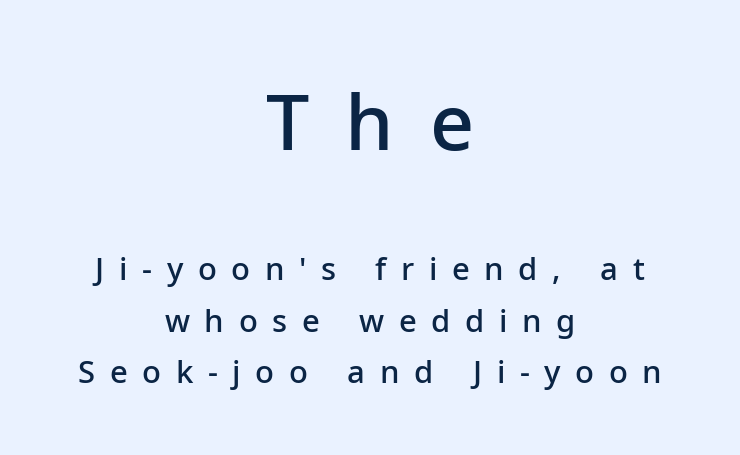
Unlike a traditional serif, this face leaves its strokes unadorned. The letters stand straight up with perfectly vertical stems. The line-height multiplier appears to be the usual default. The baseline area is clear. Inter-character spacing is expanded well beyond the font's built-in metrics. The setting favours the middle, as headings and verse often do.
